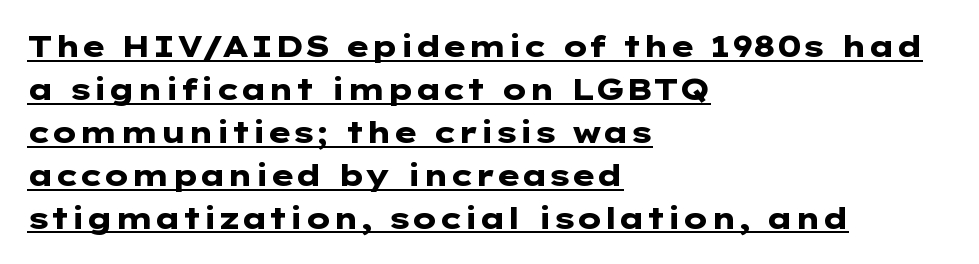
The image shows 30 px heavy, wide sans-serif type, upright; set left-aligned, normal line spacing (1.43x), normal letter spacing, underlined; low stroke contrast and a medium x-height.
